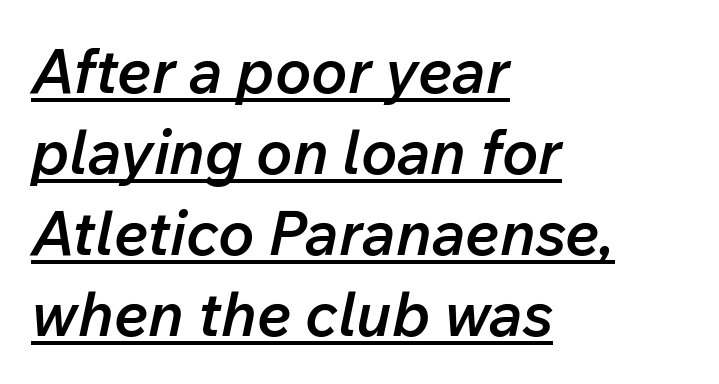
The image shows 61 px semibold type, italic (leaning right); set left-aligned, normal line spacing (1.33x), normal letter spacing, underlined; low stroke contrast and a medium x-height.
